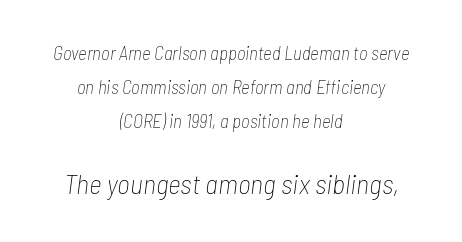
Q: Is the text bold? A: No.
Q: Is the text italic (slanted)? A: Yes, it leans right by about 7 degrees.
Q: Is the text underlined? A: No.
Q: How is the paragraph aligned? A: Centered.
Q: Is the spacing between letters normal or unusually wide? A: Normal.
Q: Which block of text is set in a larger size, the first (top) or the second (bottom)? A: The second (bottom) one.
Q: Width (condensed, normal, or wide)? A: Condensed.
Q: Stroke contrast? A: Low.
Q: x-height? A: Medium.
Q: Monospaced? A: No.
